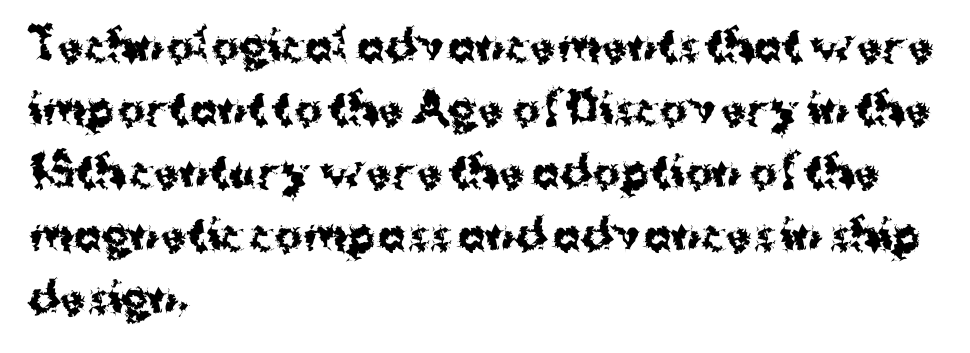
{"serif": "no", "italic": "no", "bold": "yes", "weight": "bold", "width": "normal", "stroke_contrast": "medium", "x_height": "medium", "monospaced": "no", "underline": "no", "align": "left", "line_spacing": "normal", "line_spacing_ratio": 1.5, "letter_spacing": "normal", "letter_spacing_em": 0.0, "glyph_px": 42}
